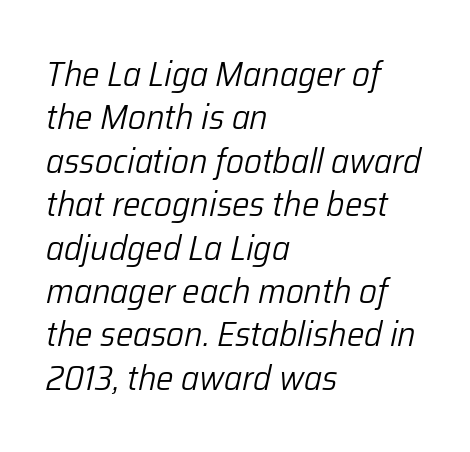
The font sits on the lighter half of the weight spectrum, regular included. Note the varied advance widths — an 'i' is clearly narrower than an 'm'. Between one letter and the next there's only the usual sliver of space. The paragraph has a hard left edge and a soft right edge.
